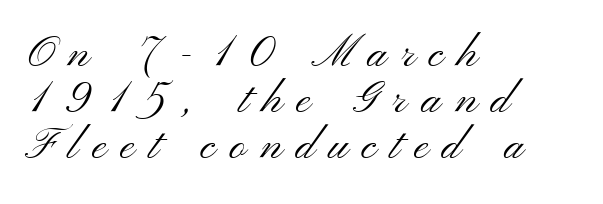
The image shows 44 px light, wide sans-serif type; set left-aligned, tight line spacing (1.05x), unusually wide letter spacing (+0.32 em), not underlined; medium stroke contrast and a small x-height.
